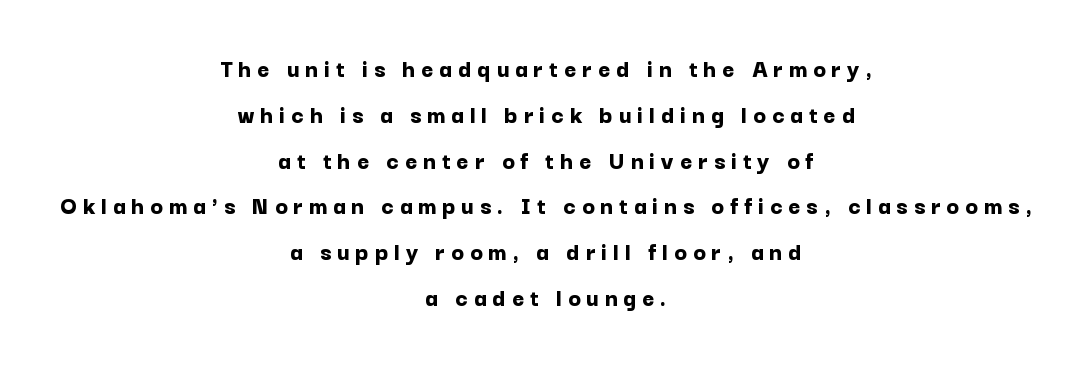
{"italic": "no", "bold": "yes", "underline": "no", "align": "center", "line_spacing_ratio": 1.76, "letter_spacing": "wide", "letter_spacing_em": 0.23, "glyph_px": 26}
